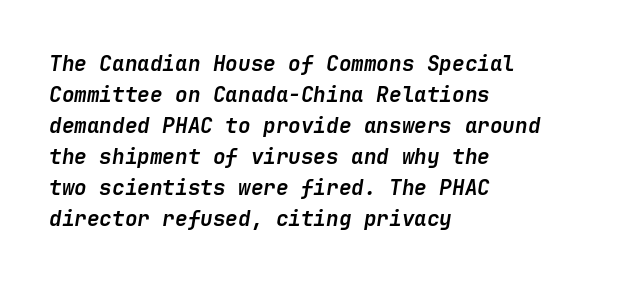
Q: Is the text bold? A: Yes.
Q: Is the text italic (slanted)? A: Yes, it leans right by about 9 degrees.
Q: Is the text underlined? A: No.
Q: How is the paragraph aligned? A: Left-aligned.
Q: Is the spacing between letters normal or unusually wide? A: Normal.
Q: Is the spacing between lines tight, normal or loose? A: Normal.
